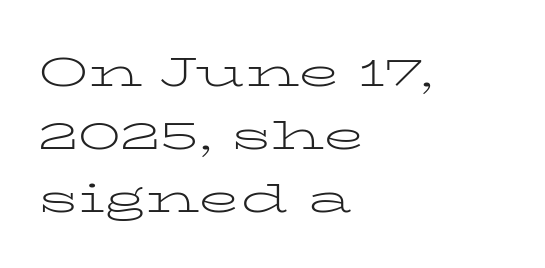
{"serif": "yes", "italic": "no", "bold": "no", "weight": "light", "width": "wide", "stroke_contrast": "low", "x_height": "medium", "monospaced": "no", "underline": "no", "align": "left", "line_spacing": "normal", "line_spacing_ratio": 1.5, "letter_spacing": "normal", "letter_spacing_em": 0.0, "glyph_px": 42}
